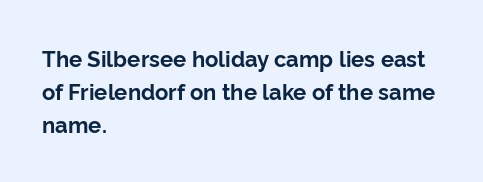
The image shows 22 px bold type, upright; set left-aligned, normal line spacing (1.51x), normal letter spacing, not underlined.
